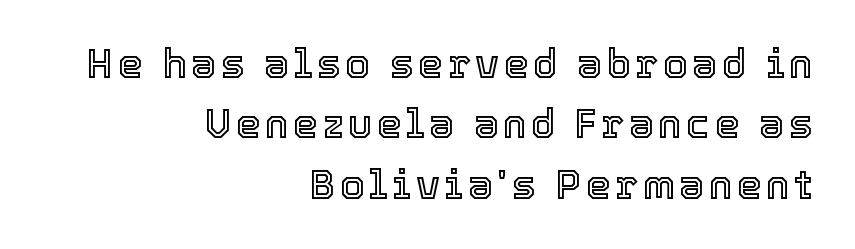
The area under the type is left untouched. Quick note: not italic, upright. The block of text has a typical density, with ordinary space between rows. Horizontal alignment here is rightward, an uncommon choice for prose. Proportional: the letters do not fall into vertical columns.
